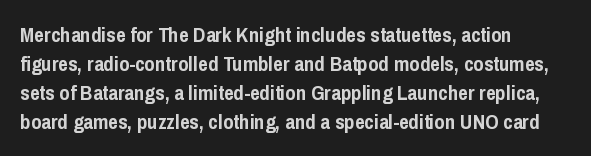
Q: Is the text bold? A: Yes.
Q: Is the text italic (slanted)? A: No, it is upright.
Q: Is the text underlined? A: No.
Q: How is the paragraph aligned? A: Left-aligned.
Q: Is the spacing between letters normal or unusually wide? A: Normal.
Q: Is the spacing between lines tight, normal or loose? A: Normal.
